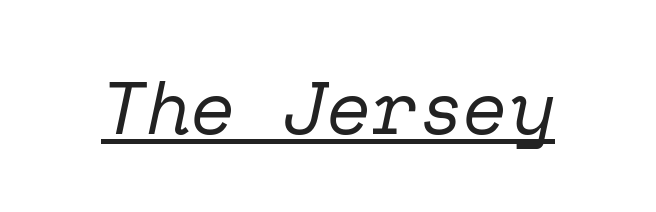
{"serif": "yes", "italic": "yes", "lean": "right", "slant_degrees": 12, "bold": "no", "weight": "regular", "width": "normal", "stroke_contrast": "low", "x_height": "medium", "monospaced": "yes", "underline": "yes", "letter_spacing": "normal", "letter_spacing_em": 0.0, "glyph_px": 74}
